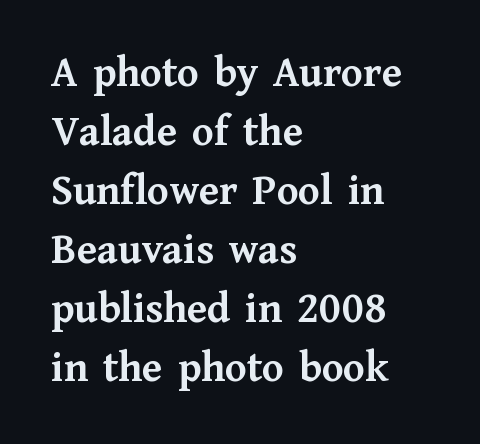
{"serif": "yes", "italic": "no", "bold": "yes", "weight": "semibold", "width": "normal", "stroke_contrast": "medium", "x_height": "medium", "monospaced": "no", "underline": "no", "align": "left", "line_spacing": "normal", "line_spacing_ratio": 1.34, "letter_spacing": "normal", "letter_spacing_em": 0.0, "glyph_px": 44}
